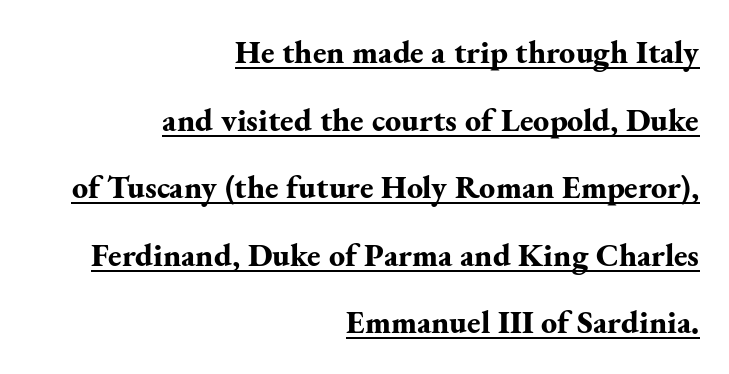
The image shows 32 px bold serif type, upright; set right-aligned, loose line spacing (2.11x), normal letter spacing, underlined; medium stroke contrast and a small x-height.
